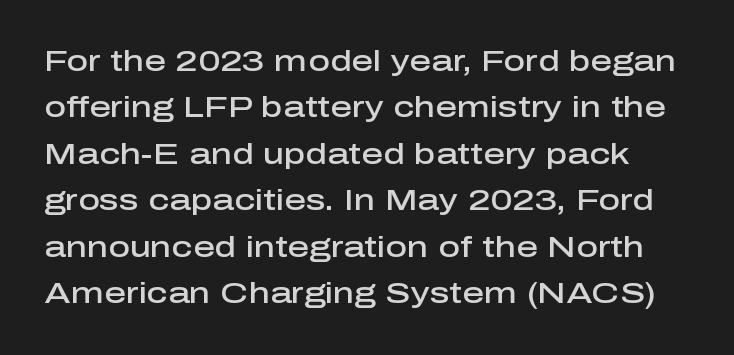
Q: Is the text bold? A: Semi-bold.
Q: Is the text italic (slanted)? A: No, it is upright.
Q: Is the typeface a serif or a sans-serif typeface? A: Sans-serif.
Q: Is the text underlined? A: No.
Q: Is the spacing between letters normal or unusually wide? A: Normal.
Q: Is the spacing between lines tight, normal or loose? A: Normal.
Q: Width (condensed, normal, or wide)? A: Normal.
Q: Stroke contrast? A: Low.
Q: x-height? A: Medium.
Q: Monospaced? A: No.
